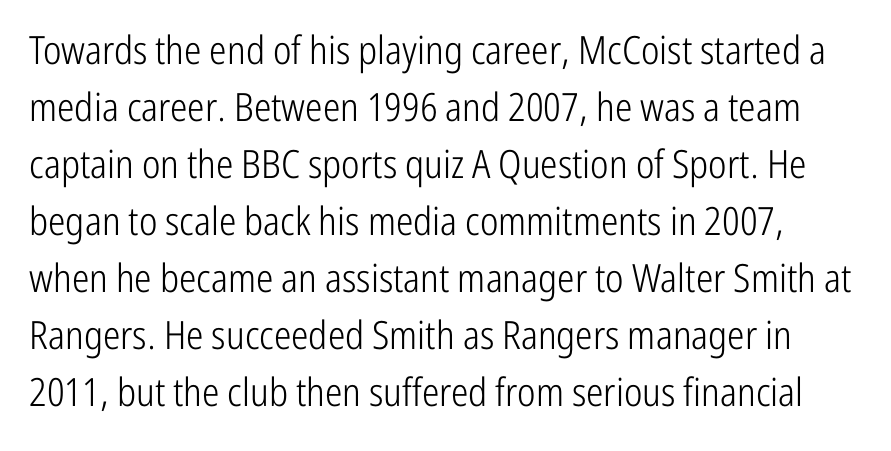
Vertically, the passage feels balanced, rows spaced as you'd expect. The space directly below the letters is spotless. Nothing unusual about the tracking: characters are spaced as the font intends. Every character sits straight up, as roman type does.
